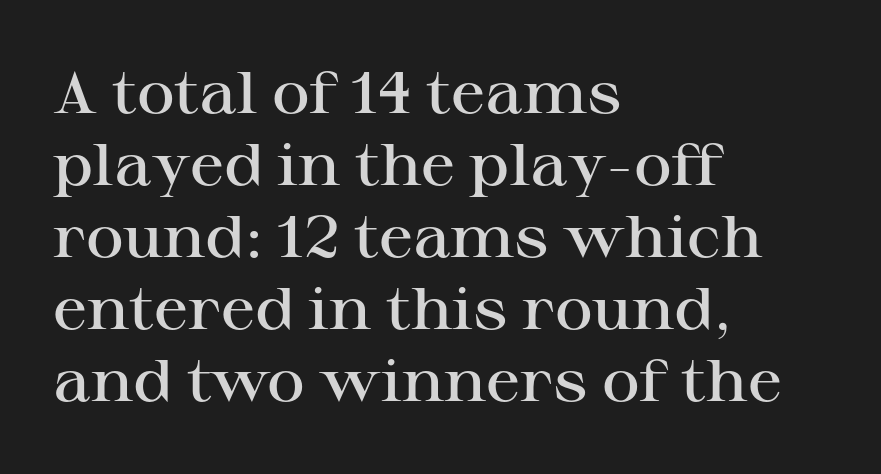
The image shows 58 px semibold, wide serif type, upright; set left-aligned, line spacing 1.24x, normal letter spacing, not underlined; high stroke contrast and a medium x-height.
